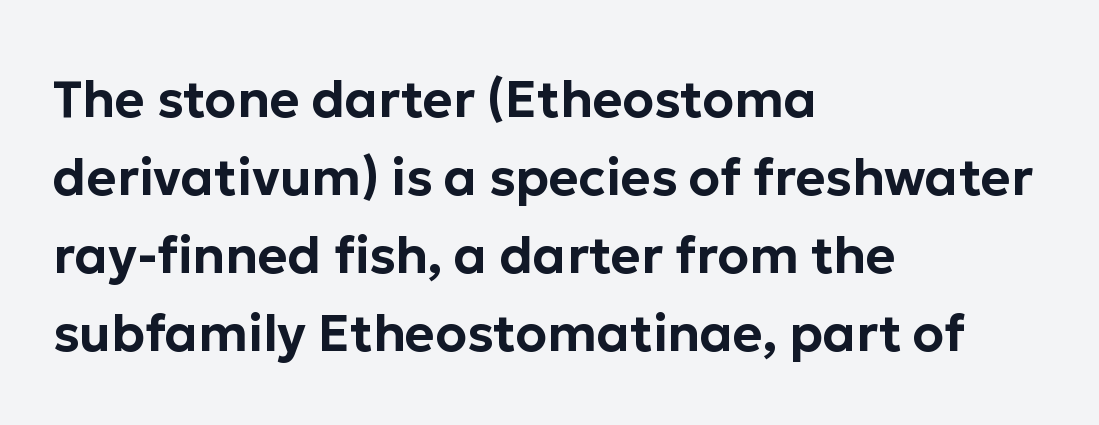
Honestly, the letter spacing is just normal — you wouldn't notice it. Is this a sans? Yes — the strokes have no serifs. The glyphs are unaccompanied by any horizontal stroke below them. The lines are quadded left. This sample has the flowing, uneven cadence of proportional lettering.
